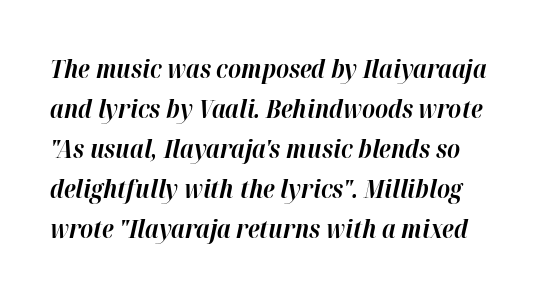
{"italic": "yes", "lean": "right", "slant_degrees": 12, "bold": "yes", "underline": "no", "line_spacing": "normal", "line_spacing_ratio": 1.54, "letter_spacing": "normal", "letter_spacing_em": 0.0, "glyph_px": 26}
